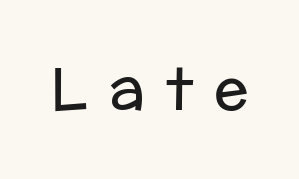
Q: Is the text bold? A: No.
Q: Is the text italic (slanted)? A: No, it is upright.
Q: Is the typeface a serif or a sans-serif typeface? A: Sans-serif.
Q: Is the text underlined? A: No.
Q: Is the spacing between letters normal or unusually wide? A: Unusually wide.
Q: Width (condensed, normal, or wide)? A: Normal.
Q: Stroke contrast? A: Low.
Q: x-height? A: Medium.
Q: Monospaced? A: No.
